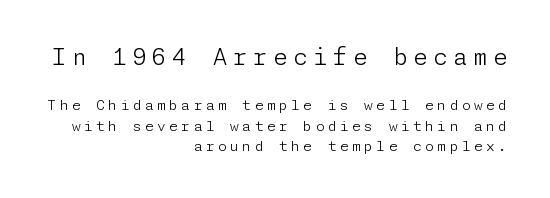
{"italic": "no", "bold": "no", "underline": "no", "align": "right", "line_spacing": "normal", "line_spacing_ratio": 1.49, "letter_spacing": "wide", "letter_spacing_em": 0.25, "larger_block": "first", "size_ratio": 1.64, "glyph_px": 23}
